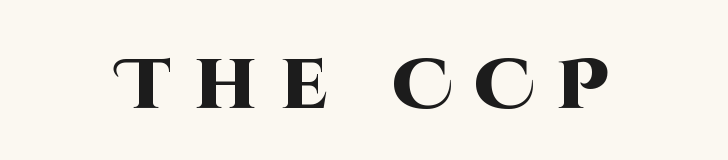
{"serif": "no", "italic": "no", "bold": "yes", "weight": "heavy", "width": "normal", "stroke_contrast": "high", "x_height": "large", "monospaced": "no", "underline": "no", "letter_spacing": "wide", "letter_spacing_em": 0.34, "glyph_px": 70}
